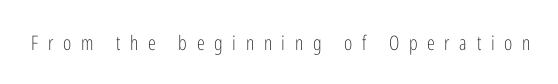
Q: Is the text bold? A: No.
Q: Is the text italic (slanted)? A: No, it is upright.
Q: Is the text underlined? A: No.
Q: Is the spacing between letters normal or unusually wide? A: Unusually wide.
